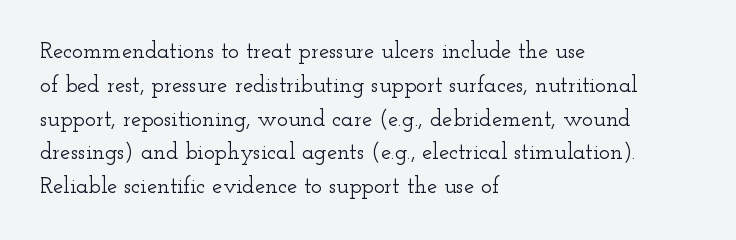
Q: Is the text italic (slanted)? A: No, it is upright.
Q: Is the text underlined? A: No.
Q: How is the paragraph aligned? A: Left-aligned.
Q: Is the spacing between letters normal or unusually wide? A: Normal.
Q: Is the spacing between lines tight, normal or loose? A: Normal.
